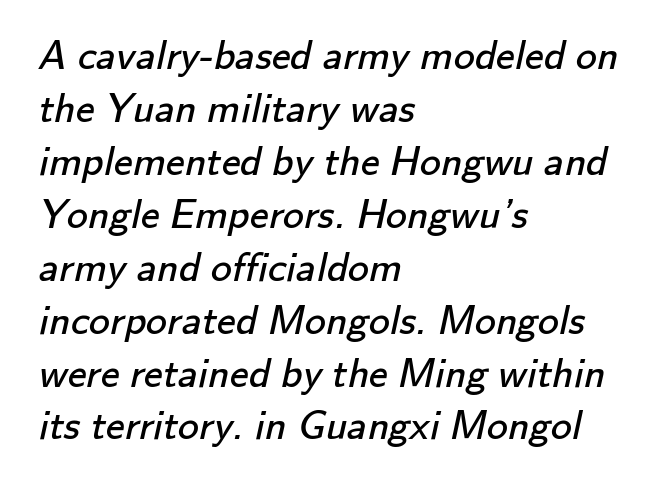
The image shows 42 px regular-weight sans-serif type; set left-aligned, normal line spacing (1.26x), normal letter spacing, not underlined; low stroke contrast and a small x-height.
